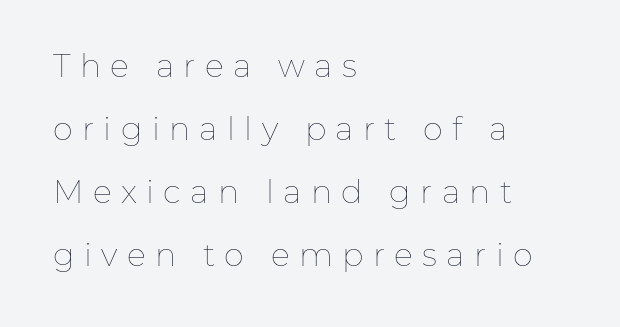
Q: Is the text bold? A: No.
Q: Is the text italic (slanted)? A: No, it is upright.
Q: Is the text underlined? A: No.
Q: How is the paragraph aligned? A: Left-aligned.
Q: Is the spacing between letters normal or unusually wide? A: Unusually wide.
Q: Is the spacing between lines tight, normal or loose? A: Loose.
Q: Width (condensed, normal, or wide)? A: Normal.
Q: Stroke contrast? A: Low.
Q: x-height? A: Medium.
Q: Monospaced? A: No.
